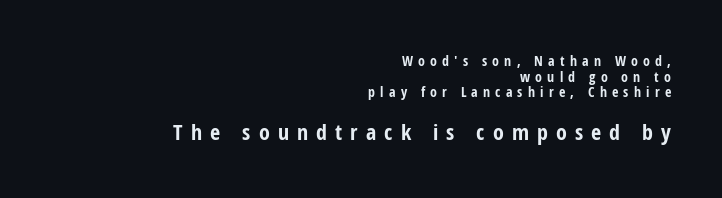
The image shows 22 px bold type, upright; set right-aligned, tight line spacing (1.12x), unusually wide letter spacing (+0.37 em), not underlined; the second (bottom) block is 1.57x larger.
